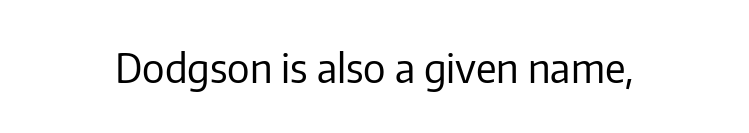
Q: Is the text bold? A: No.
Q: Is the text italic (slanted)? A: No, it is upright.
Q: Is the typeface a serif or a sans-serif typeface? A: Sans-serif.
Q: Is the text underlined? A: No.
Q: Is the spacing between letters normal or unusually wide? A: Normal.
Q: Width (condensed, normal, or wide)? A: Normal.
Q: Stroke contrast? A: Low.
Q: x-height? A: Medium.
Q: Monospaced? A: No.
